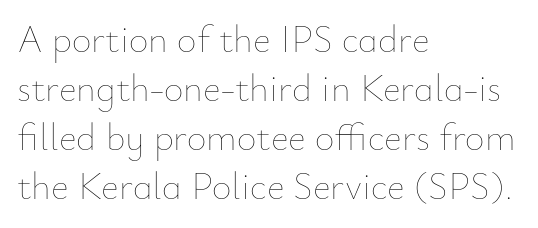
The image shows 38 px thin type, upright; set left-aligned, normal line spacing (1.29x), normal letter spacing, not underlined; low stroke contrast and a small x-height.
